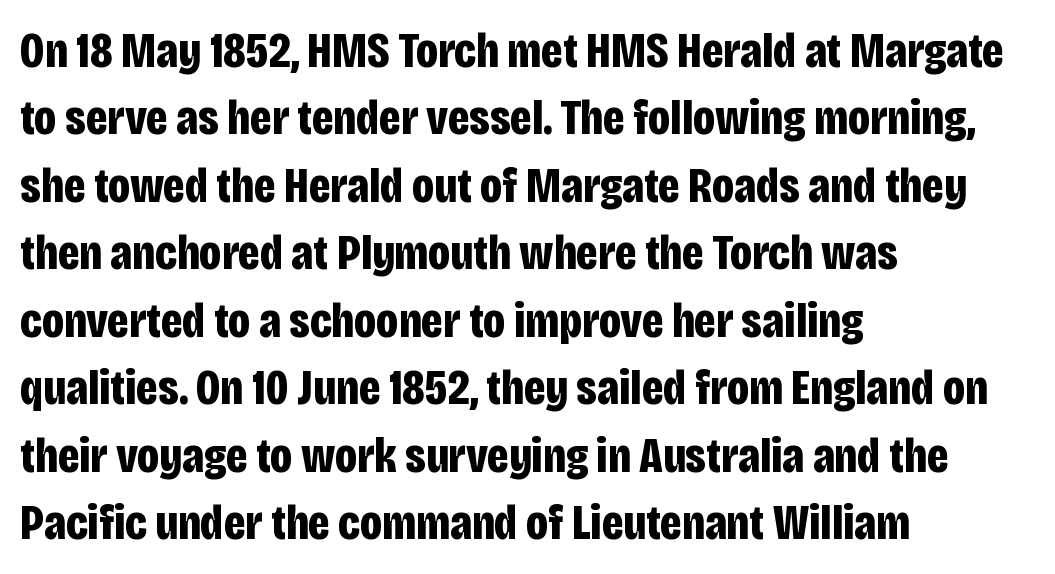
Q: Is the text bold? A: Yes.
Q: Is the text italic (slanted)? A: No, it is upright.
Q: Is the typeface a serif or a sans-serif typeface? A: Sans-serif.
Q: Is the text underlined? A: No.
Q: How is the paragraph aligned? A: Left-aligned.
Q: Is the spacing between letters normal or unusually wide? A: Normal.
Q: Is the spacing between lines tight, normal or loose? A: Normal.
Q: Width (condensed, normal, or wide)? A: Condensed.
Q: Stroke contrast? A: Low.
Q: x-height? A: Large.
Q: Monospaced? A: No.
